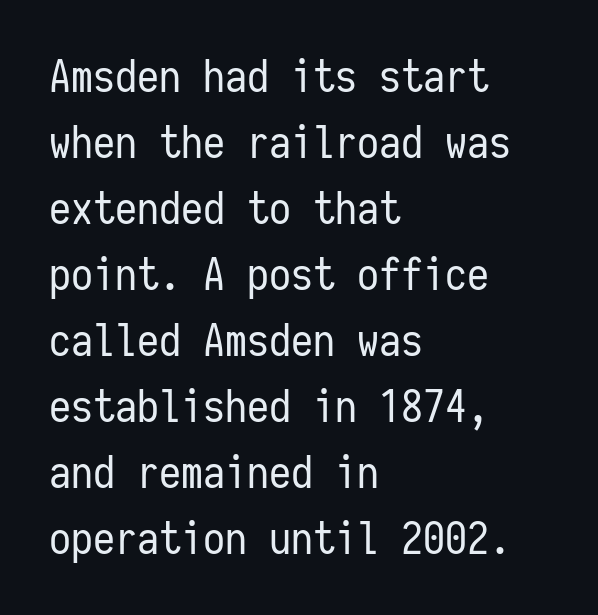
{"serif": "no", "italic": "no", "bold": "no", "weight": "regular", "width": "condensed", "stroke_contrast": "low", "x_height": "medium", "monospaced": "yes", "underline": "no", "align": "left", "line_spacing": "normal", "line_spacing_ratio": 1.5, "letter_spacing": "normal", "letter_spacing_em": 0.0, "glyph_px": 44}
